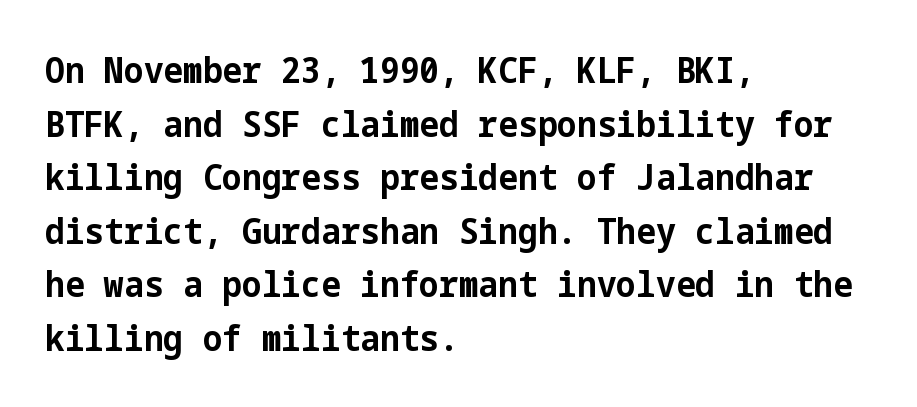
The image shows 35 px bold sans-serif type, upright; set left-aligned, normal line spacing (1.53x), normal letter spacing, not underlined; low stroke contrast and a medium x-height.
